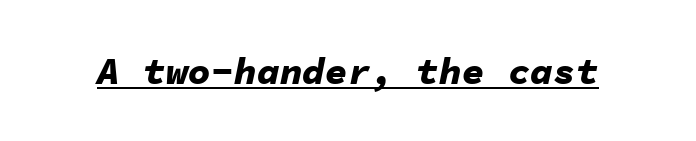
{"italic": "yes", "lean": "right", "slant_degrees": 11, "bold": "yes", "weight": "bold", "width": "normal", "stroke_contrast": "low", "x_height": "medium", "monospaced": "yes", "underline": "yes", "letter_spacing": "normal", "letter_spacing_em": 0.0, "glyph_px": 38}
